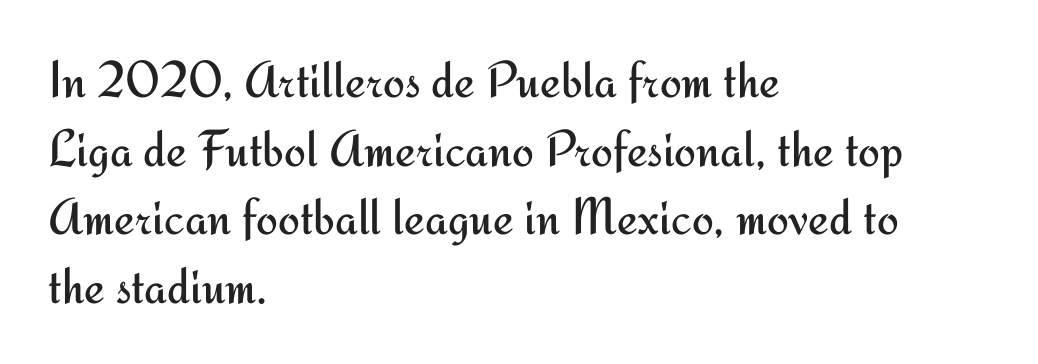
Q: Is the text bold? A: No.
Q: Is the text italic (slanted)? A: No, it is upright.
Q: Is the typeface a serif or a sans-serif typeface? A: Sans-serif.
Q: Is the text underlined? A: No.
Q: How is the paragraph aligned? A: Left-aligned.
Q: Is the spacing between letters normal or unusually wide? A: Normal.
Q: Is the spacing between lines tight, normal or loose? A: Normal.
Q: Width (condensed, normal, or wide)? A: Normal.
Q: Stroke contrast? A: Medium.
Q: x-height? A: Small.
Q: Monospaced? A: No.
